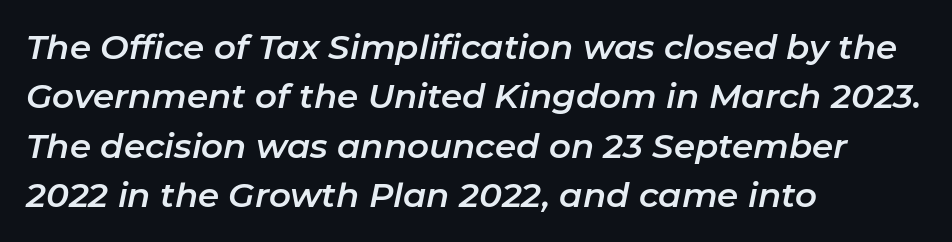
{"italic": "yes", "lean": "right", "slant_degrees": 11, "width": "normal", "stroke_contrast": "low", "x_height": "medium", "monospaced": "no", "underline": "no", "align": "left", "line_spacing": "normal", "line_spacing_ratio": 1.45, "letter_spacing": "normal", "letter_spacing_em": 0.0, "glyph_px": 34}
